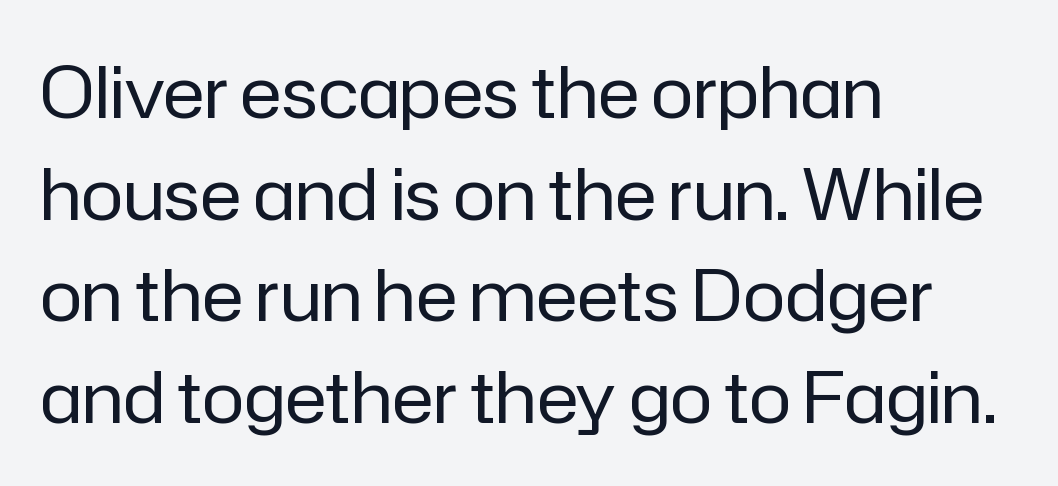
Q: Is the text bold? A: No.
Q: Is the text italic (slanted)? A: No, it is upright.
Q: Is the typeface a serif or a sans-serif typeface? A: Sans-serif.
Q: Is the text underlined? A: No.
Q: How is the paragraph aligned? A: Left-aligned.
Q: Is the spacing between letters normal or unusually wide? A: Normal.
Q: Is the spacing between lines tight, normal or loose? A: Normal.
Q: Width (condensed, normal, or wide)? A: Normal.
Q: Stroke contrast? A: Low.
Q: x-height? A: Medium.
Q: Monospaced? A: No.
